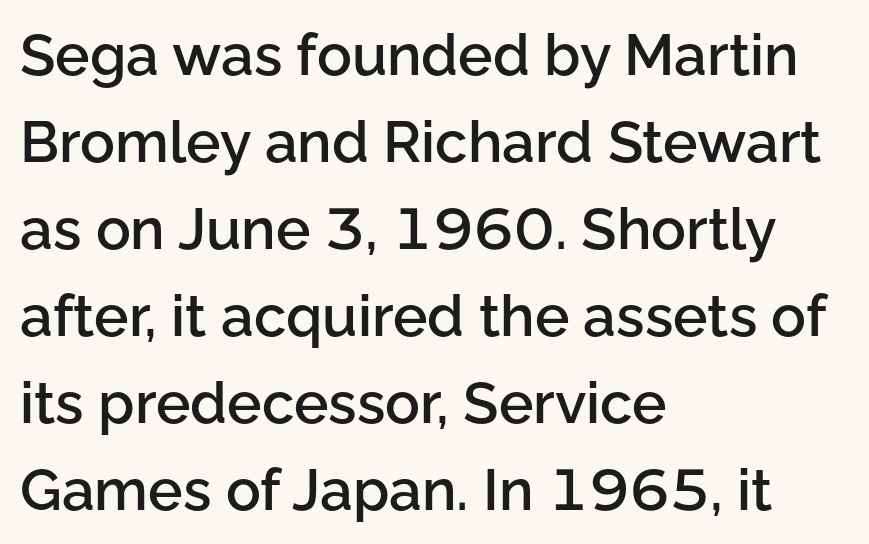
The gaps between neighbouring characters are ordinary and unremarkable. Character widths vary here, with narrow letters taking less room than wide ones. The letters stand straight up with perfectly vertical stems. Line starts are locked; line ends wander. Serif or sans? Sans — the stroke terminals are bare.
